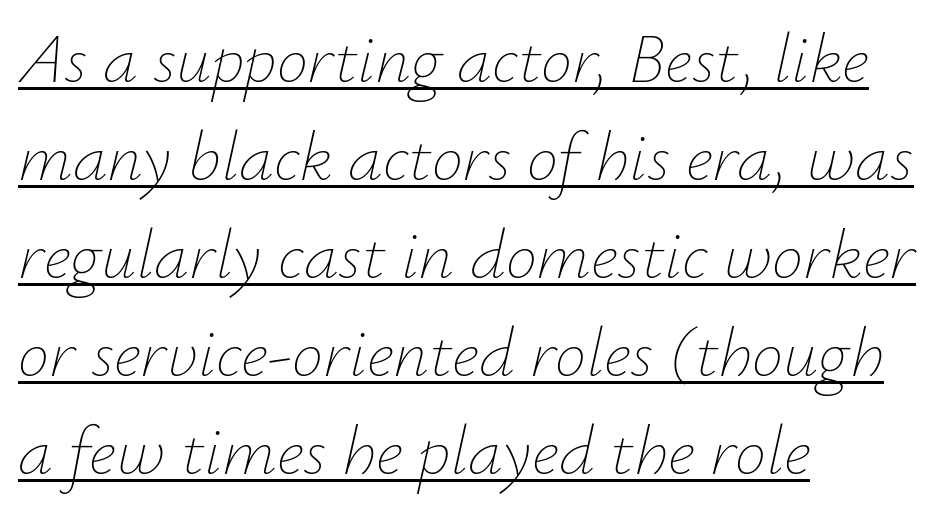
The image shows 70 px thin type, italic (leaning right); set left-aligned, normal line spacing (1.4x), normal letter spacing, underlined; low stroke contrast and a small x-height.
